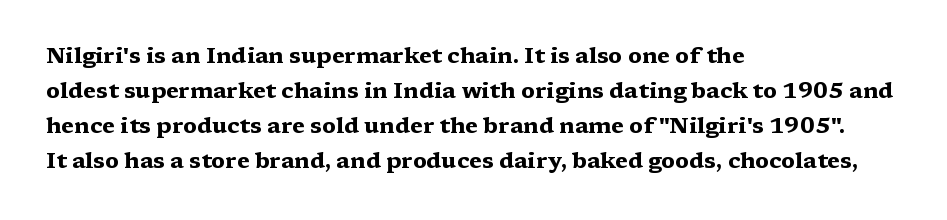
Q: Is the text bold? A: Yes.
Q: Is the text italic (slanted)? A: No, it is upright.
Q: Is the text underlined? A: No.
Q: How is the paragraph aligned? A: Left-aligned.
Q: Is the spacing between letters normal or unusually wide? A: Normal.
Q: Is the spacing between lines tight, normal or loose? A: Normal.
